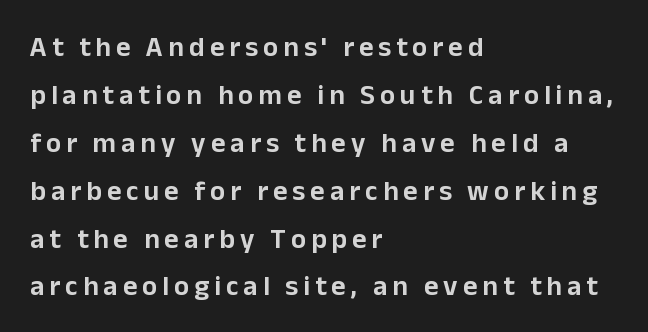
Q: Is the text italic (slanted)? A: No, it is upright.
Q: Is the typeface a serif or a sans-serif typeface? A: Sans-serif.
Q: Is the text underlined? A: No.
Q: How is the paragraph aligned? A: Left-aligned.
Q: Width (condensed, normal, or wide)? A: Normal.
Q: Stroke contrast? A: Low.
Q: x-height? A: Medium.
Q: Monospaced? A: No.
